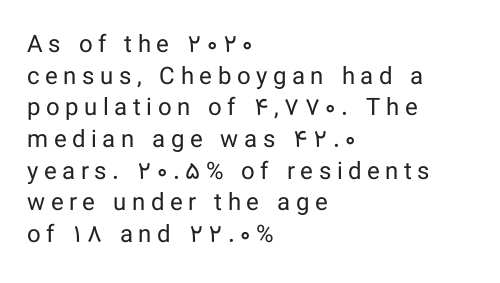
{"italic": "no", "bold": "no", "underline": "no", "align": "left", "line_spacing": "normal", "line_spacing_ratio": 1.32, "letter_spacing": "wide", "letter_spacing_em": 0.23, "glyph_px": 24}
